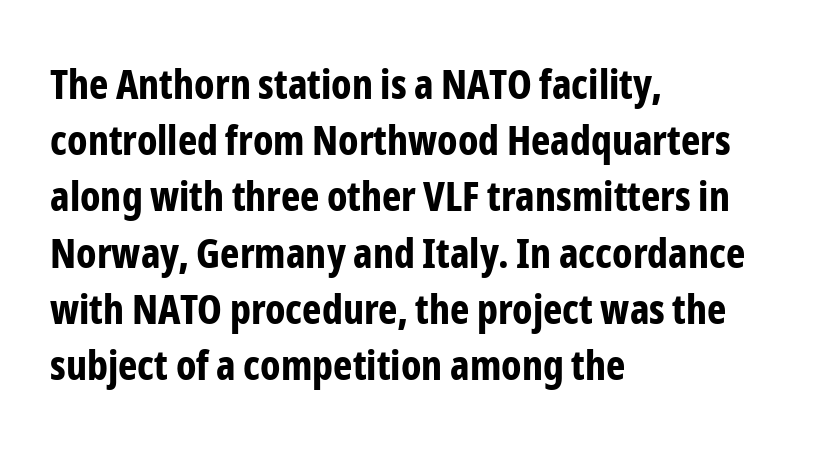
Q: Is the text bold? A: Yes.
Q: Is the text italic (slanted)? A: No, it is upright.
Q: Is the typeface a serif or a sans-serif typeface? A: Sans-serif.
Q: Is the text underlined? A: No.
Q: How is the paragraph aligned? A: Left-aligned.
Q: Is the spacing between letters normal or unusually wide? A: Normal.
Q: Is the spacing between lines tight, normal or loose? A: Normal.
Q: Width (condensed, normal, or wide)? A: Condensed.
Q: Stroke contrast? A: Low.
Q: x-height? A: Medium.
Q: Monospaced? A: No.
